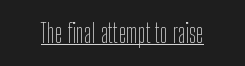
Q: Is the text bold? A: No.
Q: Is the text italic (slanted)? A: No, it is upright.
Q: Is the text underlined? A: Yes.
Q: Is the spacing between letters normal or unusually wide? A: Normal.
